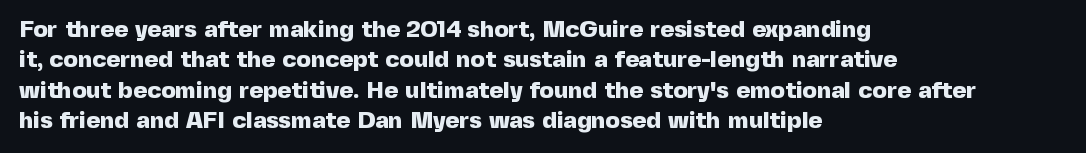
Q: Is the text bold? A: Yes.
Q: Is the text italic (slanted)? A: No, it is upright.
Q: Is the text underlined? A: No.
Q: How is the paragraph aligned? A: Left-aligned.
Q: Is the spacing between letters normal or unusually wide? A: Normal.
Q: Is the spacing between lines tight, normal or loose? A: Normal.
